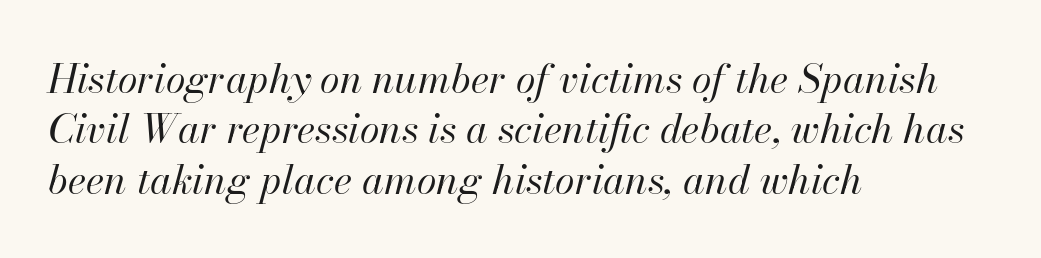
The image shows 40 px regular-weight type, italic (leaning right); set left-aligned, normal line spacing (1.26x), normal letter spacing, not underlined; high stroke contrast and a small x-height.
